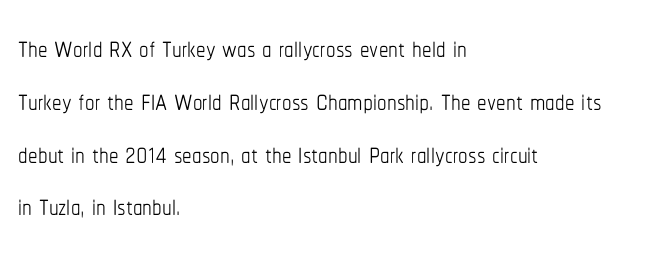
The image shows 38 px thin, condensed type, upright; set left-aligned, normal line spacing (1.39x), normal letter spacing, not underlined; low stroke contrast and a medium x-height.
